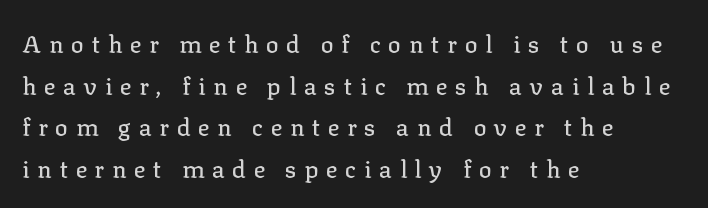
{"italic": "no", "underline": "no", "align": "left", "line_spacing_ratio": 1.73, "letter_spacing": "wide", "letter_spacing_em": 0.32, "glyph_px": 24}
